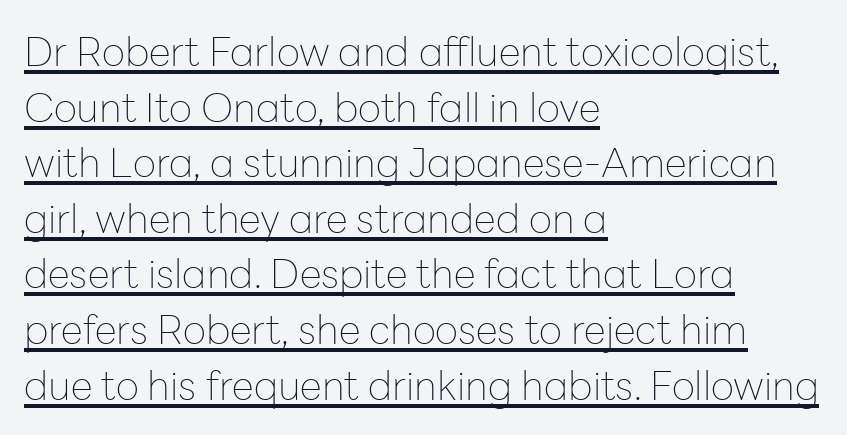
The image shows 40 px thin sans-serif type, upright; set left-aligned, normal line spacing (1.39x), normal letter spacing, underlined; low stroke contrast and a medium x-height.
